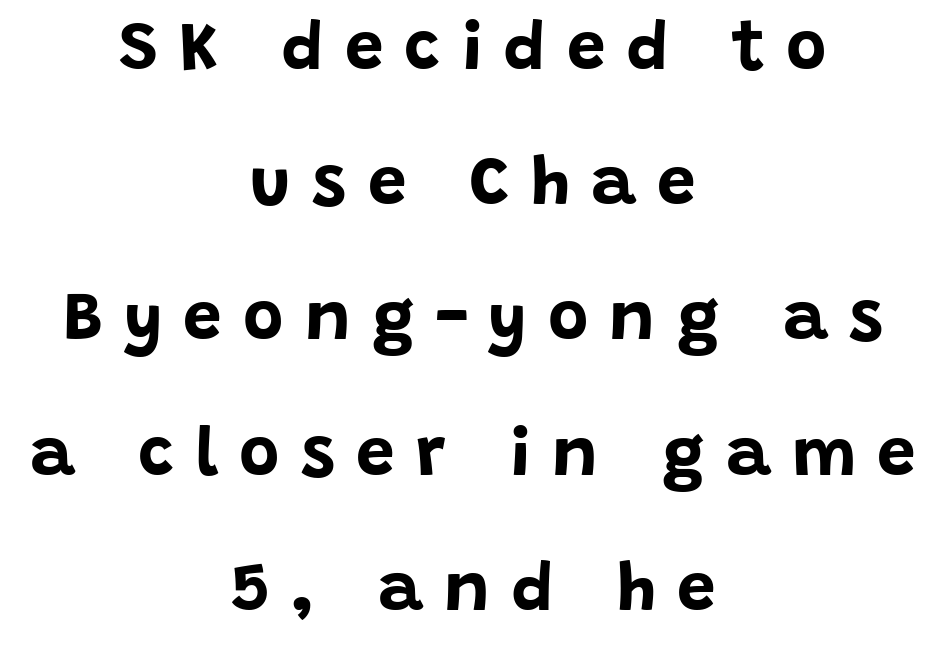
Descenders are the only things crossing below the line. Stroke terminals: plain, sans-serif. The tracking reads as deliberately expanded to a designer's eye. You could not count columns in this text — the font is proportionally spaced. Does the lettering tilt? It doesn't — this is upright. The typesetting leans heavy: a genuine bold.
